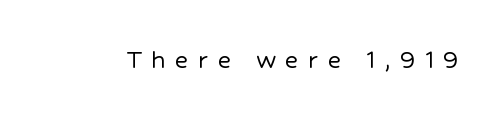
A typesetter would call this heavily tracked-out type. Think of a printed novel: that variable character pitch is what you see here. Vertical strokes here are truly vertical. The words here are not underlined.
